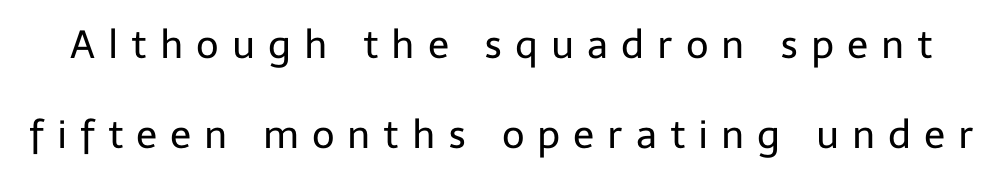
The letters carry no serifs — their stems end cleanly without finishing strokes. Between one letter and the next there's a generous, obvious gap. Unlike italic type, these characters show no tilt at all. Is the stroke heavy? The answer is a plain regular-or-lighter. Plain, unruled lines of type.
